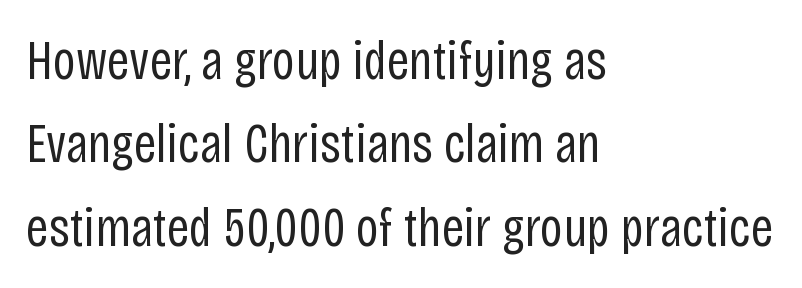
Style check: upright. The rendering shows plain stroke endings on the letterforms — a sans-serif design. Words float on clear page, feet unadorned. This sample has the flowing, uneven cadence of proportional lettering. Characters follow at the spacing the type designer built in.
